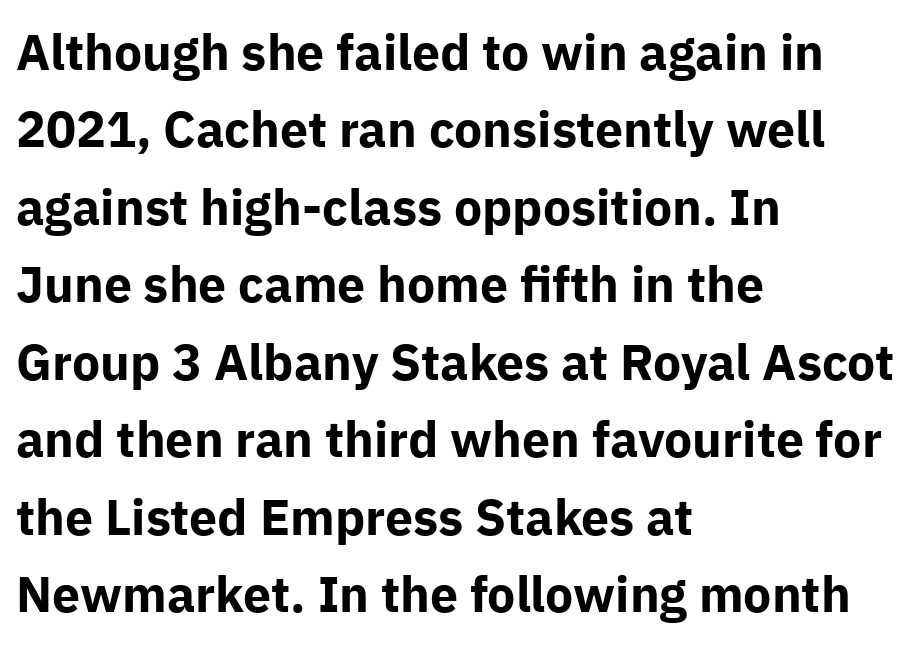
The face used here is proportionally spaced, like ordinary book or web type. Reading down the column, the eye jumps a familiar distance to each next line. Unlike a traditional serif, this face leaves its strokes unadorned. Each glyph is drawn with heavy, bold strokes. Does the copy run flush right? No — it runs flush left. This rendering leaves character spacing at its baseline value.
